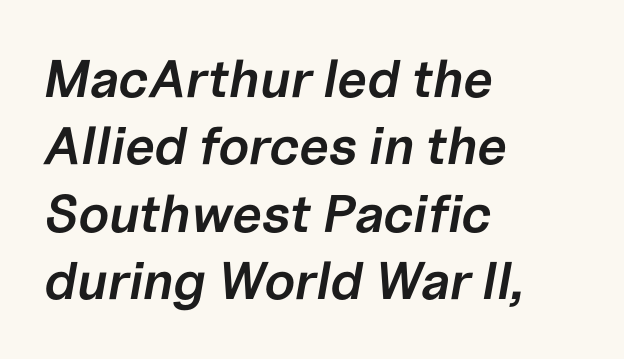
{"italic": "yes", "lean": "right", "slant_degrees": 10, "bold": "semi", "weight": "semibold", "width": "normal", "stroke_contrast": "low", "x_height": "medium", "monospaced": "no", "underline": "no", "align": "left", "line_spacing": "normal", "line_spacing_ratio": 1.27, "letter_spacing": "normal", "letter_spacing_em": 0.0, "glyph_px": 53}
